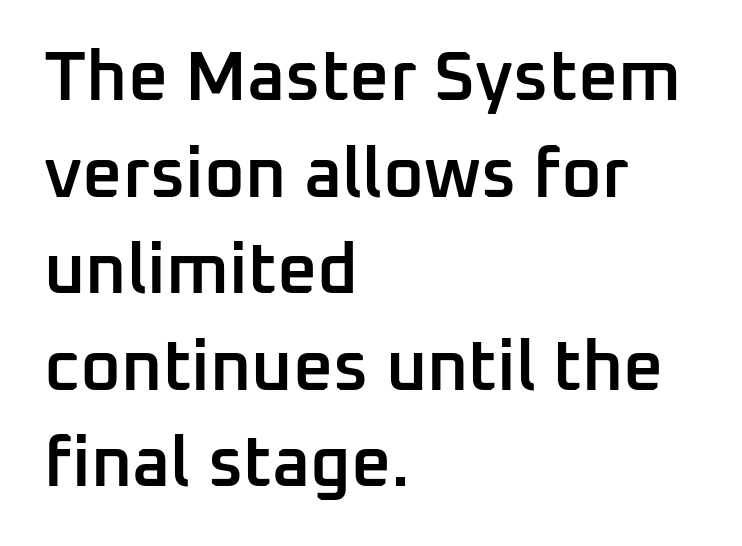
Q: Is the text bold? A: Semi-bold.
Q: Is the text italic (slanted)? A: No, it is upright.
Q: Is the typeface a serif or a sans-serif typeface? A: Sans-serif.
Q: Is the text underlined? A: No.
Q: How is the paragraph aligned? A: Left-aligned.
Q: Is the spacing between letters normal or unusually wide? A: Normal.
Q: Is the spacing between lines tight, normal or loose? A: Normal.
Q: Width (condensed, normal, or wide)? A: Normal.
Q: Stroke contrast? A: Low.
Q: x-height? A: Medium.
Q: Monospaced? A: No.
